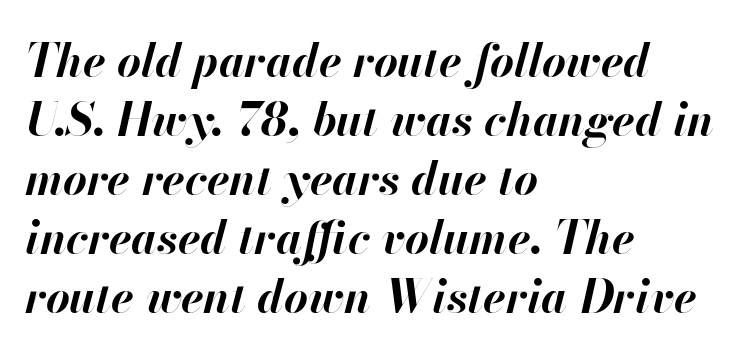
The image shows 46 px bold type, italic (leaning right); set left-aligned, normal line spacing (1.28x), normal letter spacing, not underlined; high stroke contrast and a small x-height.
